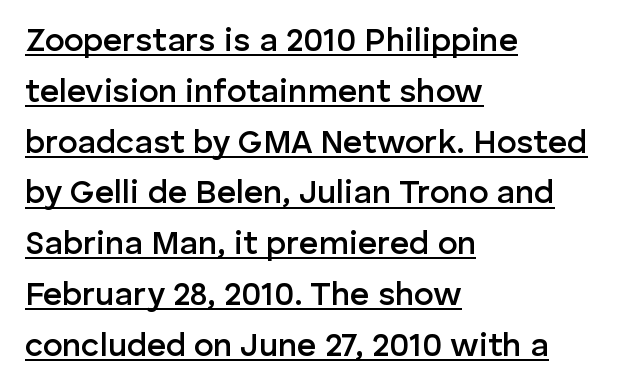
{"serif": "no", "italic": "no", "bold": "semi", "weight": "semibold", "width": "normal", "stroke_contrast": "low", "x_height": "medium", "monospaced": "no", "underline": "yes", "align": "left", "line_spacing": "normal", "line_spacing_ratio": 1.54, "letter_spacing": "normal", "letter_spacing_em": 0.0, "glyph_px": 33}
